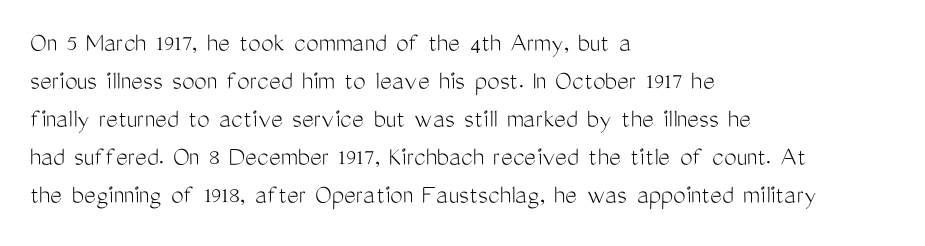
Q: Is the text bold? A: No.
Q: Is the text italic (slanted)? A: No, it is upright.
Q: Is the typeface a serif or a sans-serif typeface? A: Sans-serif.
Q: Is the text underlined? A: No.
Q: How is the paragraph aligned? A: Left-aligned.
Q: Is the spacing between letters normal or unusually wide? A: Normal.
Q: Is the spacing between lines tight, normal or loose? A: Normal.
Q: Width (condensed, normal, or wide)? A: Condensed.
Q: Stroke contrast? A: Medium.
Q: x-height? A: Medium.
Q: Monospaced? A: No.
